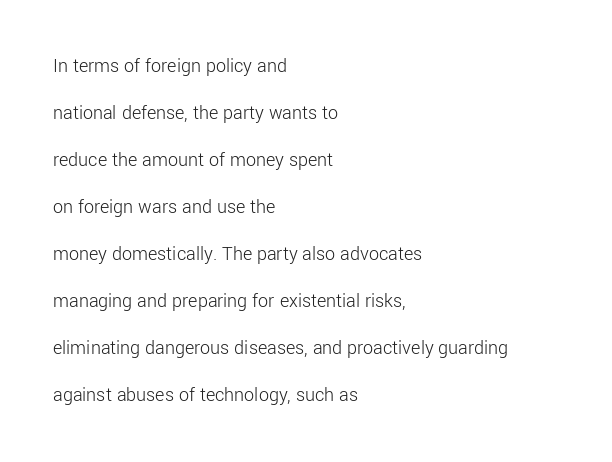
The image shows 20 px text type, upright; set left-aligned, loose line spacing (2.35x), normal letter spacing, not underlined.
